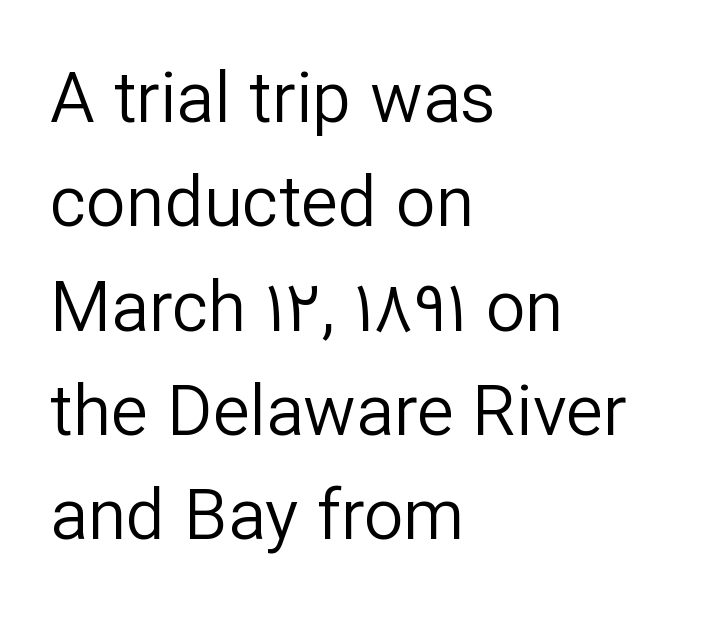
Q: Is the text bold? A: No.
Q: Is the text italic (slanted)? A: No, it is upright.
Q: Is the typeface a serif or a sans-serif typeface? A: Sans-serif.
Q: Is the text underlined? A: No.
Q: How is the paragraph aligned? A: Left-aligned.
Q: Is the spacing between letters normal or unusually wide? A: Normal.
Q: Is the spacing between lines tight, normal or loose? A: Normal.
Q: Width (condensed, normal, or wide)? A: Normal.
Q: Stroke contrast? A: Low.
Q: x-height? A: Medium.
Q: Monospaced? A: No.
